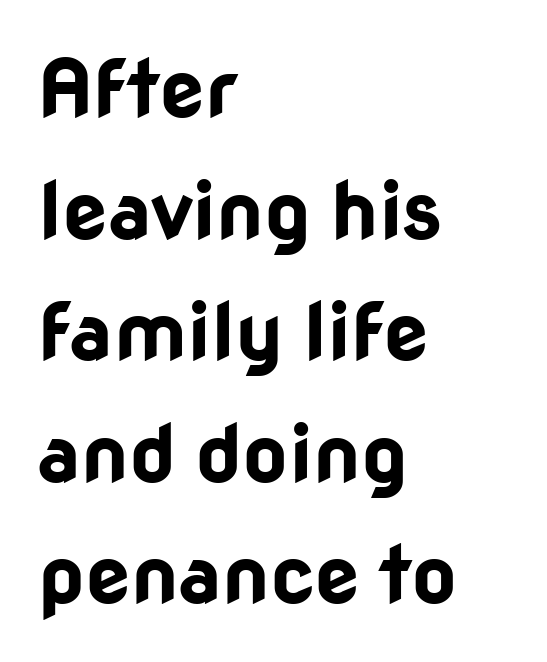
{"serif": "no", "italic": "no", "bold": "yes", "weight": "bold", "width": "normal", "stroke_contrast": "low", "x_height": "medium", "monospaced": "no", "underline": "no", "align": "left", "line_spacing": "normal", "line_spacing_ratio": 1.52, "letter_spacing": "normal", "letter_spacing_em": 0.0, "glyph_px": 80}
